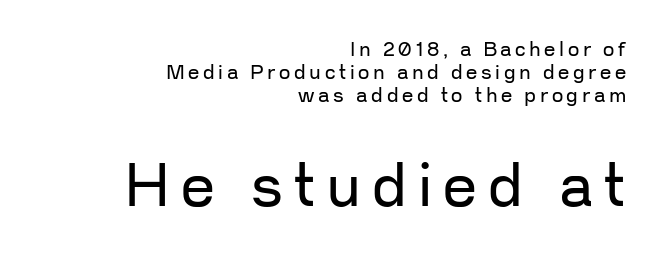
The image shows 60 px regular-weight sans-serif type, upright; set right-aligned, line spacing 1.16x, not underlined; the second (bottom) block is 3.0x larger; low stroke contrast and a medium x-height.
